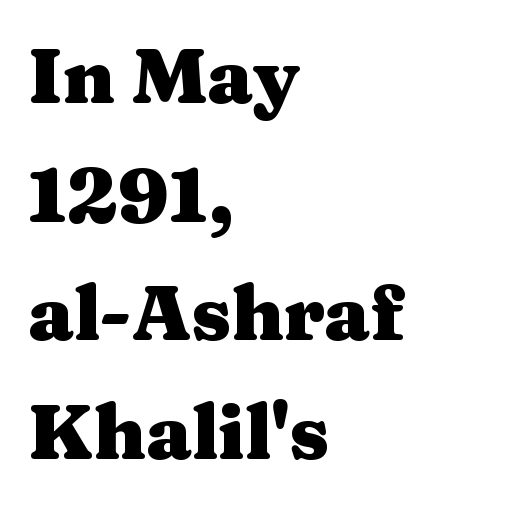
{"serif": "yes", "italic": "no", "bold": "yes", "weight": "heavy", "width": "wide", "stroke_contrast": "medium", "x_height": "medium", "monospaced": "no", "underline": "no", "align": "left", "line_spacing": "normal", "line_spacing_ratio": 1.56, "letter_spacing": "normal", "letter_spacing_em": 0.0, "glyph_px": 76}
